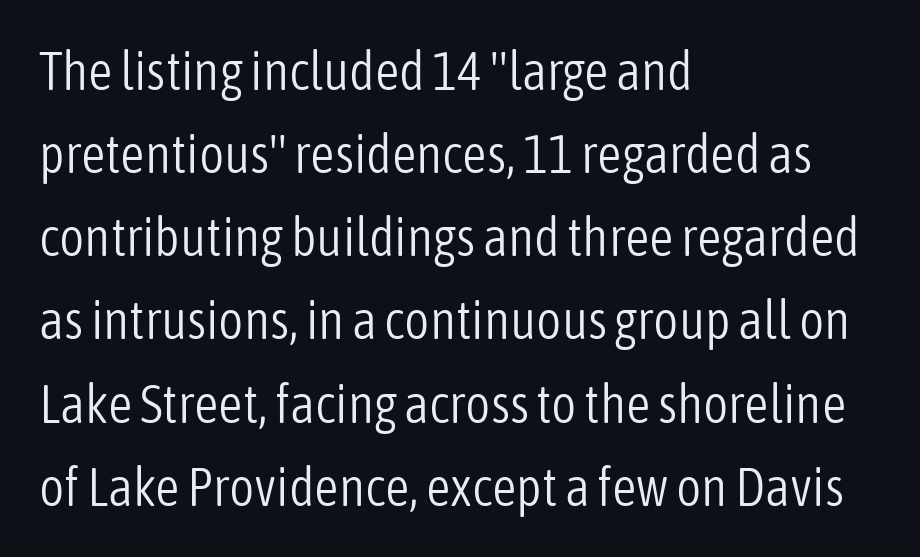
Which margin do the lines hug? The left one — the right edge is uneven. The specimen omits any rule beneath the text block's lines. These lines were composed using upright roman letters. Each new line begins a customary step beneath the previous one. Examine the stroke ends and you'll find no serifs. Note the varied advance widths — an 'i' is clearly narrower than an 'm'.
